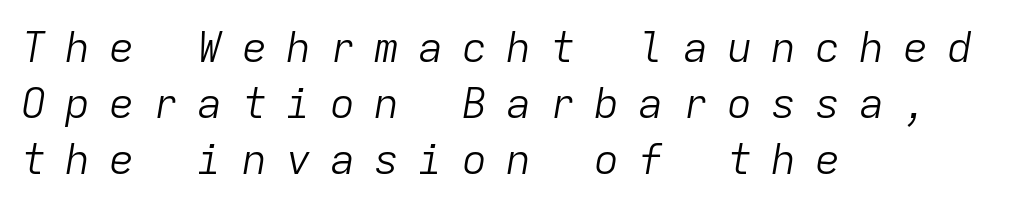
Q: Is the text bold? A: No.
Q: Is the text italic (slanted)? A: Yes, it leans right by about 9 degrees.
Q: Is the text underlined? A: No.
Q: How is the paragraph aligned? A: Left-aligned.
Q: Is the spacing between letters normal or unusually wide? A: Unusually wide.
Q: Is the spacing between lines tight, normal or loose? A: Normal.
Q: Width (condensed, normal, or wide)? A: Normal.
Q: Stroke contrast? A: Low.
Q: x-height? A: Medium.
Q: Monospaced? A: Yes.
